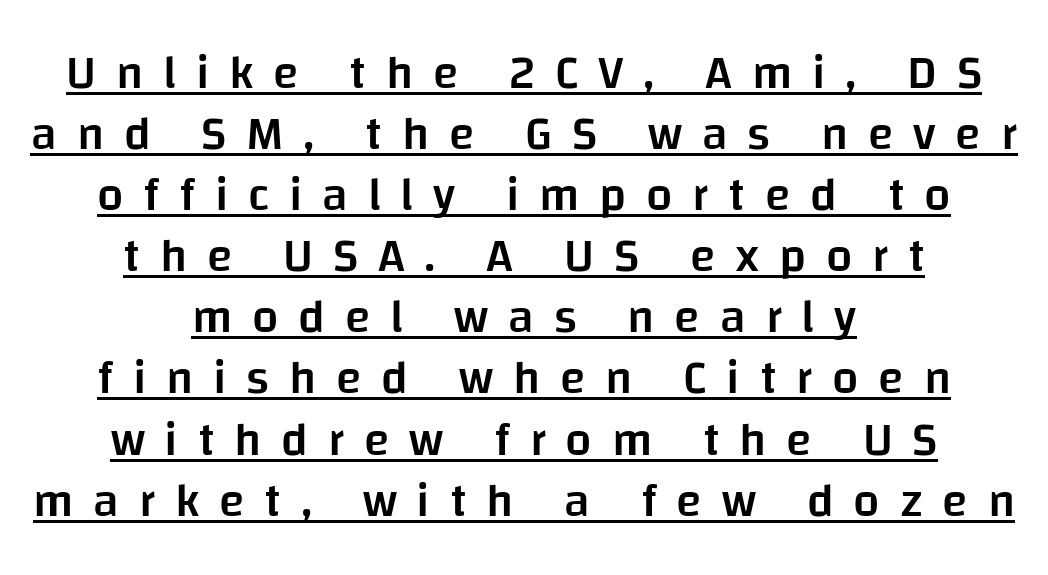
{"serif": "no", "italic": "no", "bold": "semi", "weight": "semibold", "width": "normal", "stroke_contrast": "low", "x_height": "large", "monospaced": "no", "underline": "yes", "align": "center", "line_spacing": "normal", "line_spacing_ratio": 1.3, "letter_spacing": "wide", "letter_spacing_em": 0.42, "glyph_px": 47}
